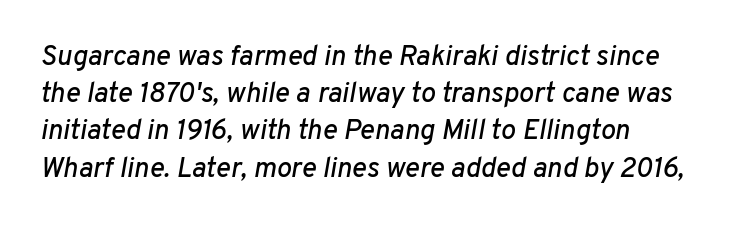
The image shows 28 px text type, italic (leaning right); set normal line spacing (1.33x), normal letter spacing, not underlined; low stroke contrast and a medium x-height.
